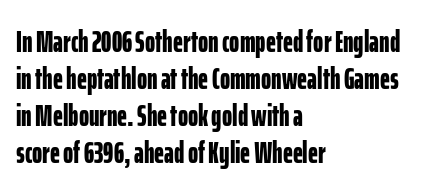
{"serif": "no", "italic": "no", "bold": "yes", "weight": "bold", "width": "condensed", "stroke_contrast": "low", "x_height": "medium", "monospaced": "no", "underline": "no", "align": "left", "line_spacing_ratio": 1.19, "letter_spacing": "normal", "letter_spacing_em": 0.0, "glyph_px": 31}
